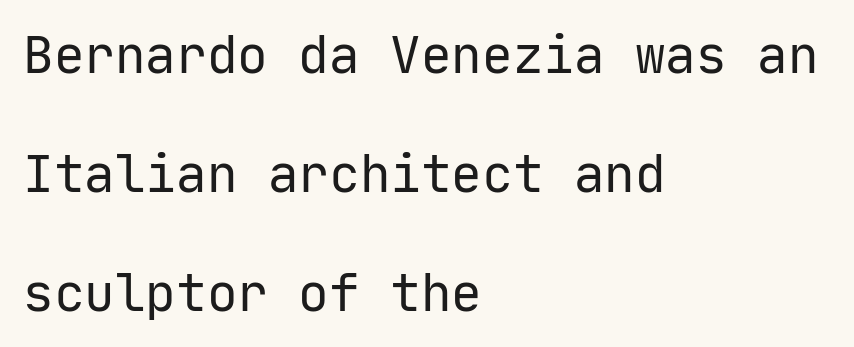
Q: Is the text bold? A: No.
Q: Is the text italic (slanted)? A: No, it is upright.
Q: Is the typeface a serif or a sans-serif typeface? A: Sans-serif.
Q: Is the text underlined? A: No.
Q: How is the paragraph aligned? A: Left-aligned.
Q: Is the spacing between letters normal or unusually wide? A: Normal.
Q: Is the spacing between lines tight, normal or loose? A: Loose.
Q: Width (condensed, normal, or wide)? A: Normal.
Q: Stroke contrast? A: Low.
Q: x-height? A: Medium.
Q: Monospaced? A: Yes.
